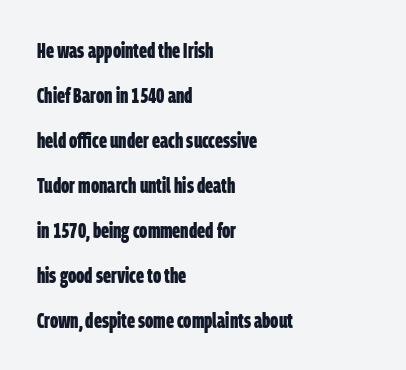
Strong, thick strokes mark this as bold type. Leftover space on each line is placed entirely after the last word. Does extra space separate the letters? No, they use regular spacing. The zone under the glyphs is completely vacant. The vertical gap from one line to the next is large.
